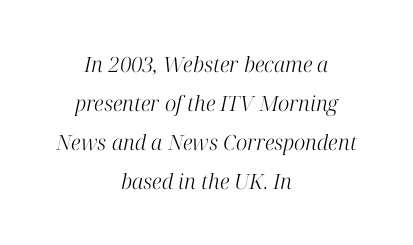
The image shows 21 px text type, italic (leaning right); set centered, line spacing 1.85x, normal letter spacing, not underlined.
